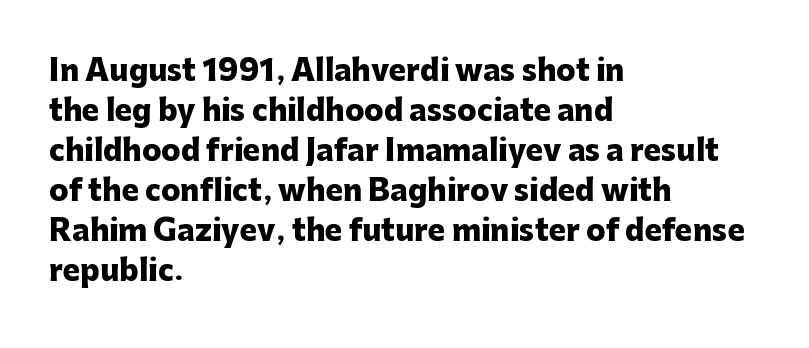
{"serif": "no", "italic": "no", "bold": "yes", "weight": "heavy", "width": "normal", "stroke_contrast": "low", "x_height": "medium", "monospaced": "no", "underline": "no", "align": "left", "line_spacing": "normal", "line_spacing_ratio": 1.38, "letter_spacing": "normal", "letter_spacing_em": 0.0, "glyph_px": 29}
